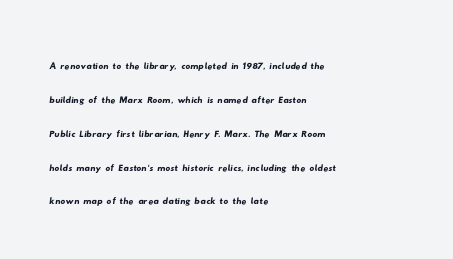
The image shows 24 px text type; set left-aligned, normal line spacing (1.41x), normal letter spacing, not underlined.
